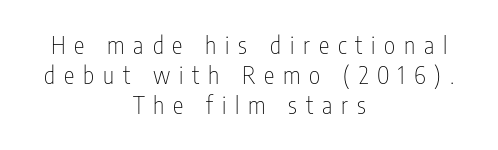
{"italic": "no", "bold": "no", "underline": "no", "align": "center", "line_spacing": "normal", "line_spacing_ratio": 1.26, "letter_spacing": "wide", "letter_spacing_em": 0.37, "glyph_px": 24}
